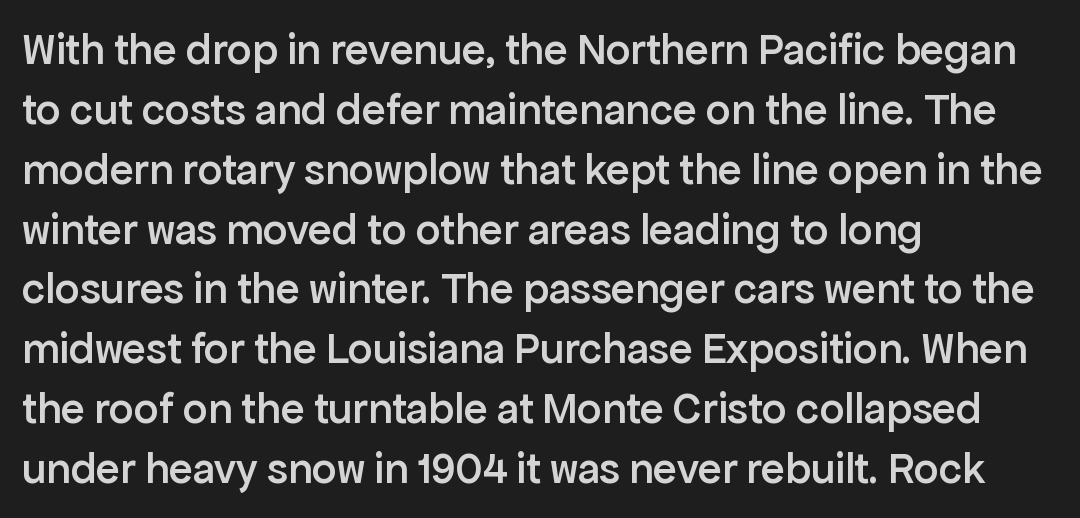
Q: Is the text bold? A: Semi-bold.
Q: Is the text italic (slanted)? A: No, it is upright.
Q: Is the typeface a serif or a sans-serif typeface? A: Sans-serif.
Q: Is the text underlined? A: No.
Q: How is the paragraph aligned? A: Left-aligned.
Q: Is the spacing between letters normal or unusually wide? A: Normal.
Q: Is the spacing between lines tight, normal or loose? A: Normal.
Q: Width (condensed, normal, or wide)? A: Normal.
Q: Stroke contrast? A: Low.
Q: x-height? A: Medium.
Q: Monospaced? A: No.
